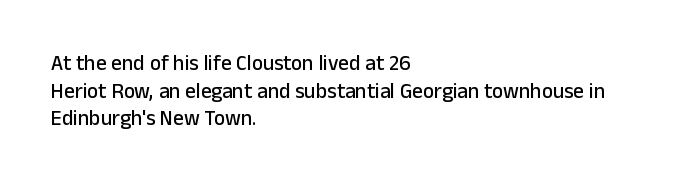
Line starts are locked; line ends wander. Leading matches the norm, producing a regular column. Characters remain perfectly vertical along every line. The area under the type is left untouched. Caption: standard tracking, unaltered.
